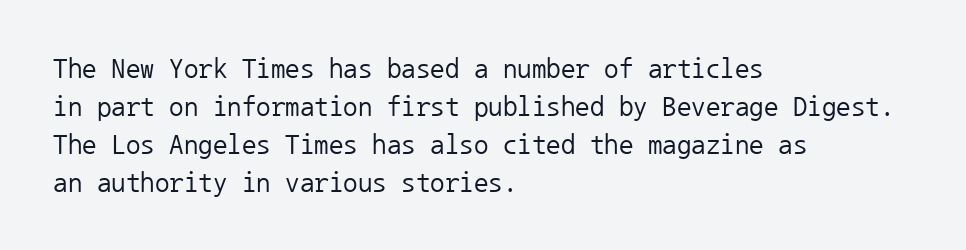
The type family on display is of the sans-serif kind. Note the uniform advance width — an 'i' takes as much space as an 'm'. Which margin do the lines hug? The left one — the right edge is uneven. Counters stay open thanks to moderate or lighter strokes.
